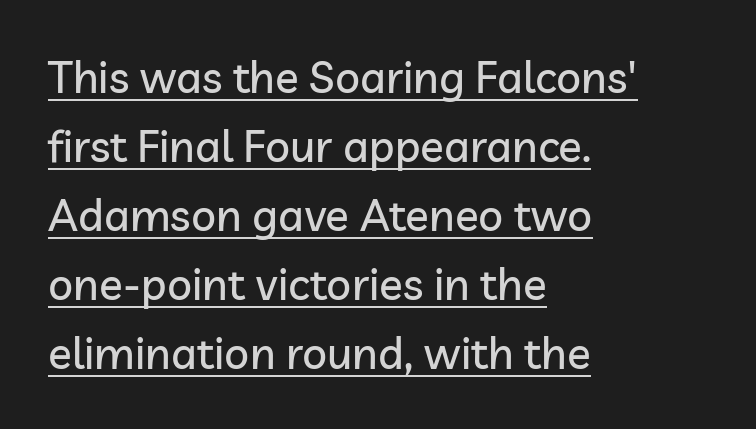
Short and long lines alike share a common starting point at left. Classification — sans serif. Proportional: the letters do not fall into vertical columns. Honestly, the letter spacing is just normal — you wouldn't notice it. A rule runs beneath these lines of type.
